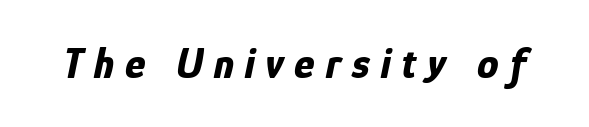
Descender tails drop into unmarked territory. You can tell it's italic because the verticals aren't actually vertical. The letters are spread apart with noticeably loose tracking. The sample has been set heavy, in full bold. Is this a fixed-width face? No — the glyphs have proportional, varying widths.
